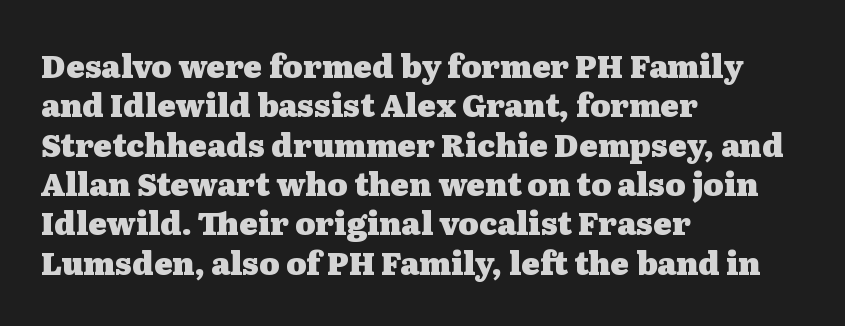
Do the characters align in a grid? No, the font is proportional. Do the letters lean? They stand straight. Does the leading feel generous? No, just average. The passage shown is not underscored anywhere. Every letter is thick-stroked: bold, no question.
